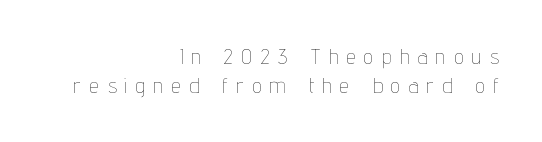
The image shows 21 px text type, upright; set right-aligned, normal line spacing (1.4x), unusually wide letter spacing (+0.42 em), not underlined.
